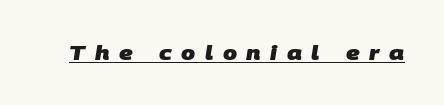
{"bold": "yes", "underline": "yes", "letter_spacing": "wide", "letter_spacing_em": 0.48, "glyph_px": 20}
